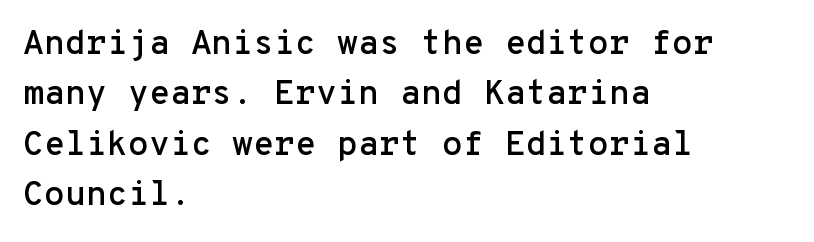
The image shows 34 px sans-serif type, upright, monospaced; set left-aligned, normal line spacing (1.48x), normal letter spacing, not underlined; low stroke contrast and a medium x-height.
